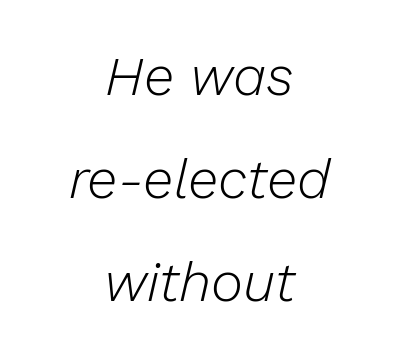
There is no visible air inserted between adjacent glyphs. These lines are rendered in a variable-pitch font. This sample uses an oblique cut, with every glyph tilted off the vertical. Clear beneath every line of the passage.
